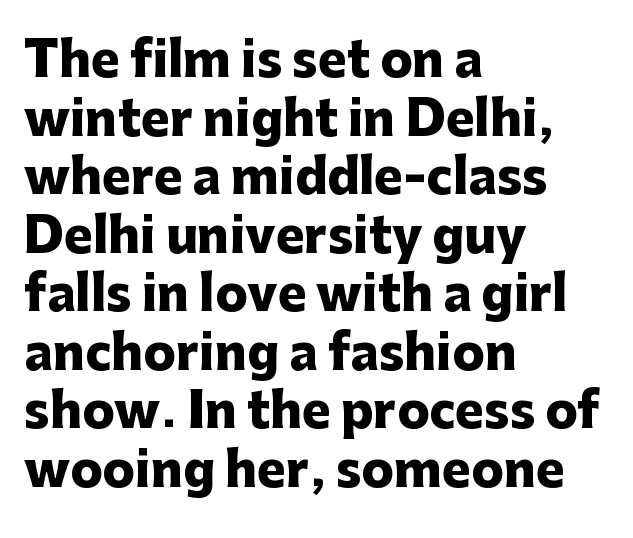
Q: Is the text bold? A: Yes.
Q: Is the text italic (slanted)? A: No, it is upright.
Q: Is the typeface a serif or a sans-serif typeface? A: Sans-serif.
Q: Is the text underlined? A: No.
Q: How is the paragraph aligned? A: Left-aligned.
Q: Is the spacing between letters normal or unusually wide? A: Normal.
Q: Width (condensed, normal, or wide)? A: Normal.
Q: Stroke contrast? A: Low.
Q: x-height? A: Medium.
Q: Monospaced? A: No.
